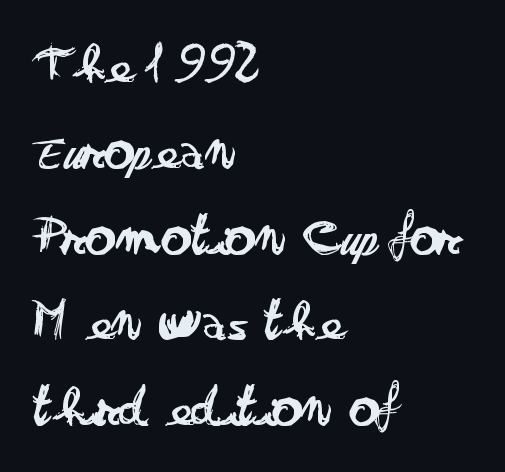
Q: Is the text bold? A: No.
Q: Is the text italic (slanted)? A: No, it is upright.
Q: Is the typeface a serif or a sans-serif typeface? A: Sans-serif.
Q: Is the text underlined? A: No.
Q: How is the paragraph aligned? A: Left-aligned.
Q: Is the spacing between letters normal or unusually wide? A: Normal.
Q: Is the spacing between lines tight, normal or loose? A: Normal.
Q: Width (condensed, normal, or wide)? A: Wide.
Q: Stroke contrast? A: Low.
Q: x-height? A: Small.
Q: Monospaced? A: No.
